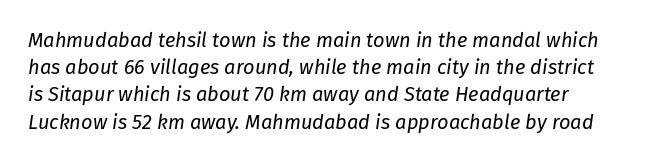
{"italic": "yes", "lean": "right", "slant_degrees": 8, "bold": "no", "underline": "no", "line_spacing": "normal", "line_spacing_ratio": 1.36, "letter_spacing": "normal", "letter_spacing_em": 0.0, "glyph_px": 20}
